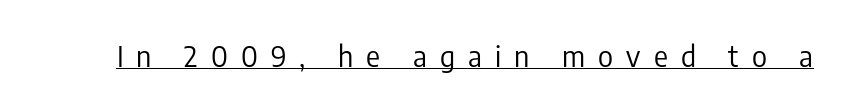
The image shows 29 px regular-weight, condensed sans-serif type, upright; set unusually wide letter spacing (+0.45 em), underlined; low stroke contrast and a medium x-height.
